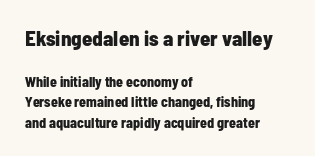
The image shows 21 px bold type, upright; set left-aligned, normal line spacing (1.47x), normal letter spacing, not underlined; the first (top) block is 1.5x larger.
